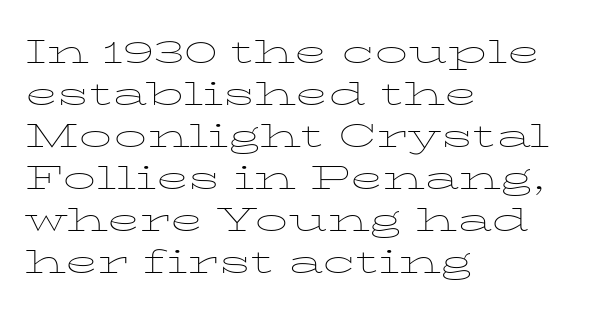
Q: Is the text bold? A: No.
Q: Is the text italic (slanted)? A: No, it is upright.
Q: Is the typeface a serif or a sans-serif typeface? A: Serif.
Q: Is the text underlined? A: No.
Q: How is the paragraph aligned? A: Left-aligned.
Q: Is the spacing between letters normal or unusually wide? A: Normal.
Q: Is the spacing between lines tight, normal or loose? A: Normal.
Q: Width (condensed, normal, or wide)? A: Wide.
Q: Stroke contrast? A: Low.
Q: x-height? A: Medium.
Q: Monospaced? A: No.
